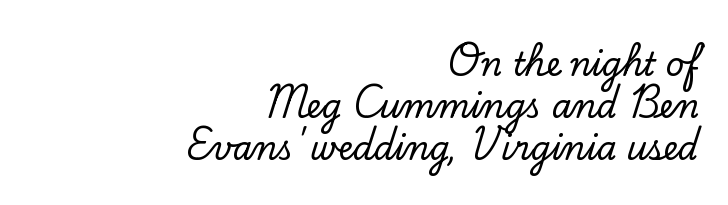
The image shows 32 px serif type; set right-aligned, normal line spacing (1.31x), normal letter spacing, not underlined; low stroke contrast and a small x-height.
